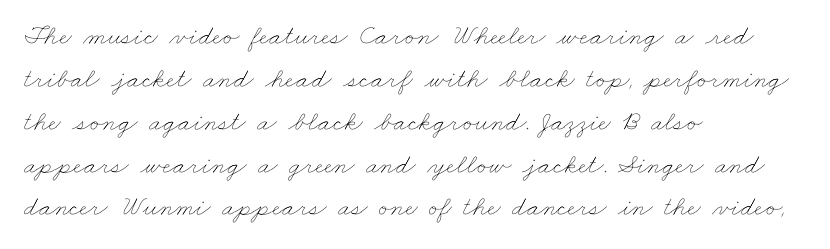
Anything drawn beneath the words? Only blank space. Character widths vary here, with narrow letters taking less room than wide ones. Spacing between characters is what you'd get straight out of the box. If you drew a ruler down the left edge, every line would touch it. The rows are spaced the way most documents space them. Stroke thickness stays within the range of a standard reading face or lighter.
